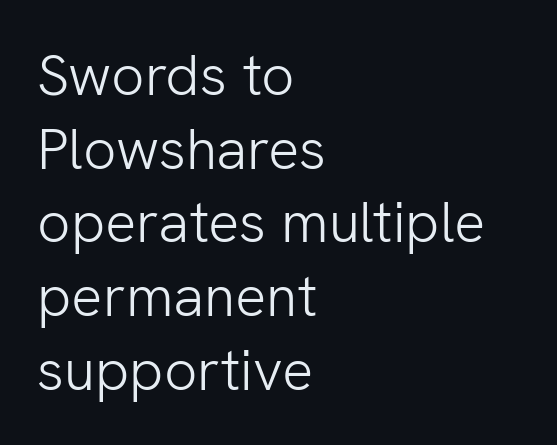
Notice how the stems are strictly vertical — no italics here. The horizontal fit of the characters is conventional and even. Is there much room between lines? A standard amount, neither cramped nor airy. What kind of face is this? One without serifs — a sans. A light-to-regular cut is what we see here. The rendering uses natural spacing where letterforms have individual widths.
